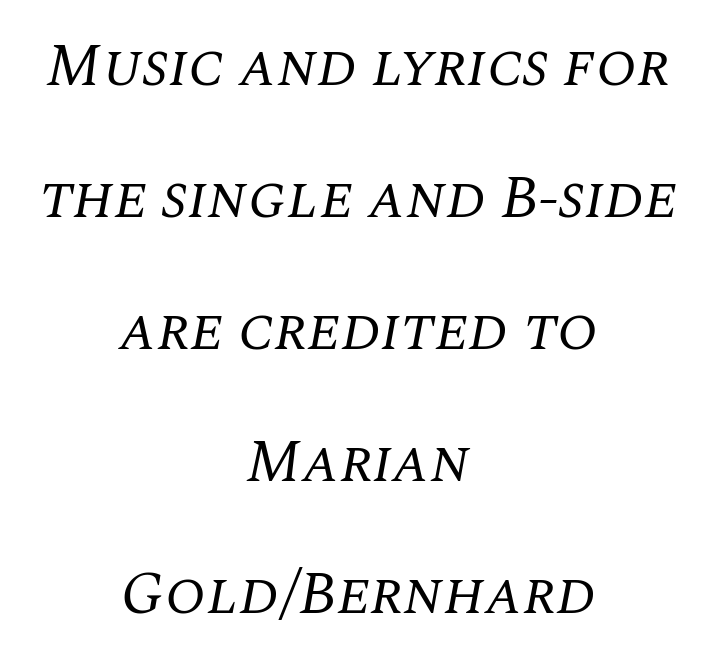
Each new line begins a long way beneath the previous one. The type family on display is of the serif kind. Proportional: the letters do not fall into vertical columns. Nothing heavy about these letters — not bold at all. Horizontally, the lines are justified to the midpoint only.
